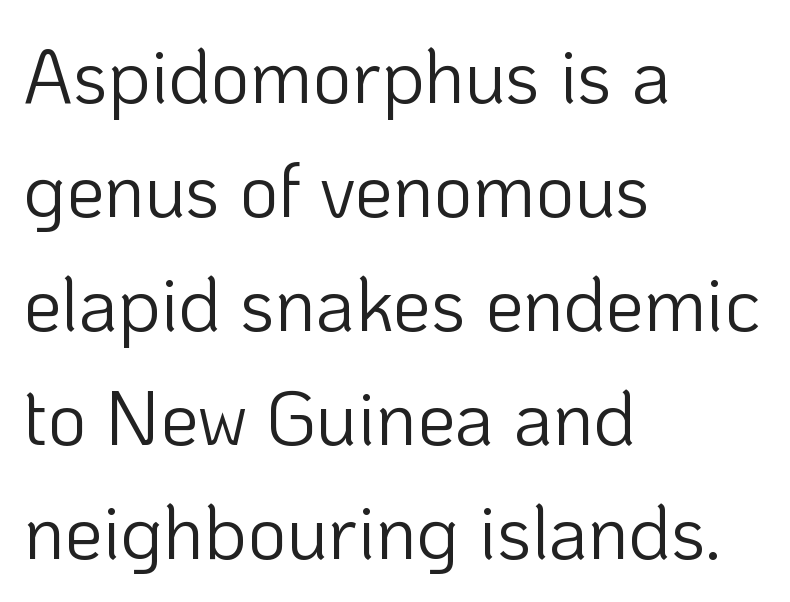
Weight: in the light-to-regular range. A typesetter would call this proportional, since set widths differ per character. Honestly, there is no underline to notice here at all. Caption: standard tracking, unaltered. This sample is left-justified, so line endings fall wherever the words run out. Serif or sans? Sans — the stroke terminals are bare.
